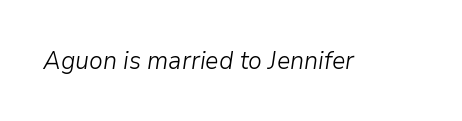
Q: Is the text bold? A: No.
Q: Is the text italic (slanted)? A: Yes, it leans right by about 9 degrees.
Q: Is the text underlined? A: No.
Q: Is the spacing between letters normal or unusually wide? A: Normal.
